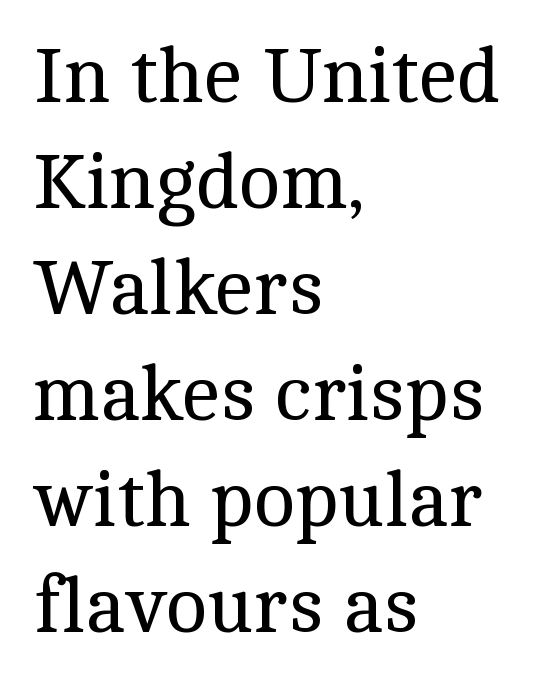
Q: Is the text bold? A: No.
Q: Is the text italic (slanted)? A: No, it is upright.
Q: Is the typeface a serif or a sans-serif typeface? A: Serif.
Q: Is the text underlined? A: No.
Q: How is the paragraph aligned? A: Left-aligned.
Q: Is the spacing between letters normal or unusually wide? A: Normal.
Q: Is the spacing between lines tight, normal or loose? A: Normal.
Q: Width (condensed, normal, or wide)? A: Normal.
Q: x-height? A: Medium.
Q: Monospaced? A: No.
